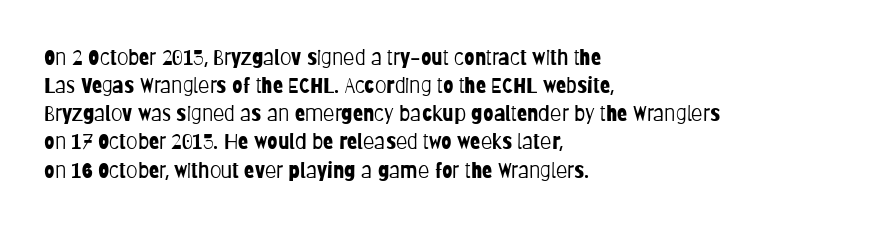
Visually the block forms a straight wall on the left and a jagged coastline on the right. Style check: upright. Bold? No — there's no thickening of the strokes. Notice how descenders clear the ascenders below comfortably — that's standard leading. Each word holds together tightly as a unit, with standard inter-letter gaps.
